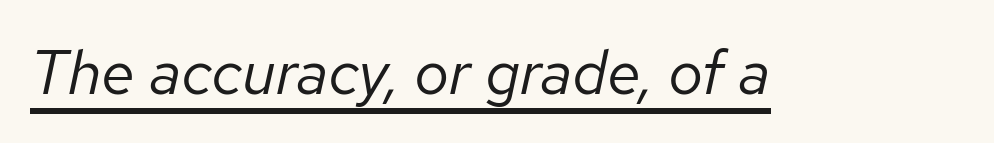
Q: Is the text bold? A: No.
Q: Is the text italic (slanted)? A: Yes, it leans right by about 12 degrees.
Q: Is the text underlined? A: Yes.
Q: Is the spacing between letters normal or unusually wide? A: Normal.
Q: Width (condensed, normal, or wide)? A: Normal.
Q: Stroke contrast? A: Low.
Q: x-height? A: Medium.
Q: Monospaced? A: No.
